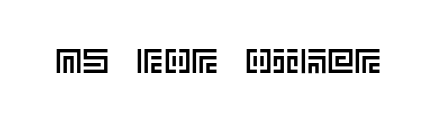
The image shows 34 px text type, upright; set normal letter spacing, not underlined; a large x-height.
